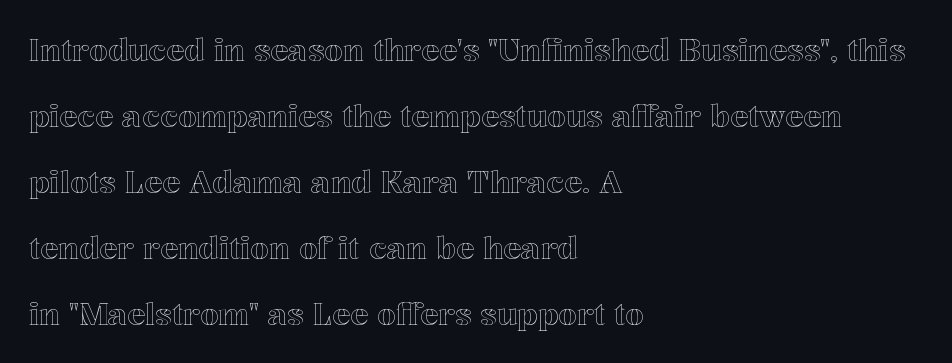
The image shows 30 px text type, upright; set left-aligned, loose line spacing (2.2x), normal letter spacing, not underlined; a medium x-height.
